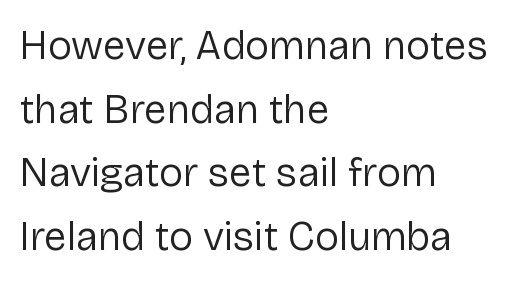
Posture: upright roman. Caption: standard tracking, unaltered. Classification — sans serif. Which margin do the lines hug? The left one — the right edge is uneven. Students, observe: this is what conventionally led text looks like.
